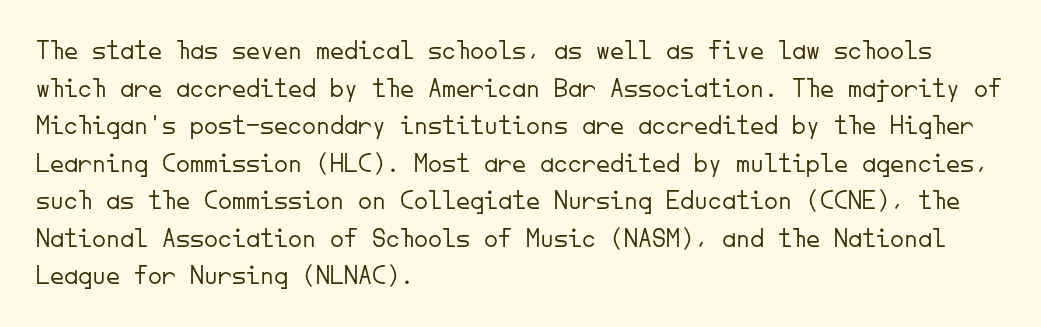
The image shows 28 px light sans-serif type, upright, monospaced; set left-aligned, normal line spacing (1.34x), normal letter spacing, not underlined; low stroke contrast and a small x-height.
